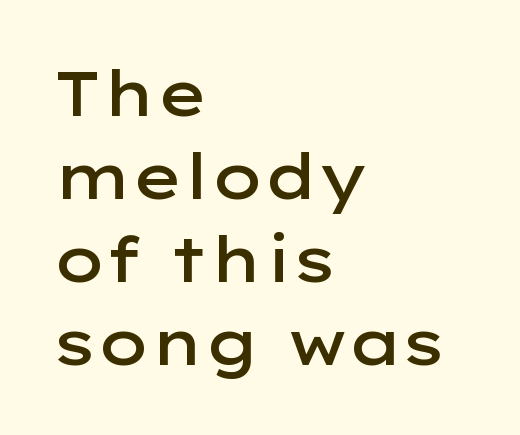
The image shows 63 px semibold, wide sans-serif type, upright; set left-aligned, normal line spacing (1.32x), normal letter spacing, not underlined; low stroke contrast and a medium x-height.
